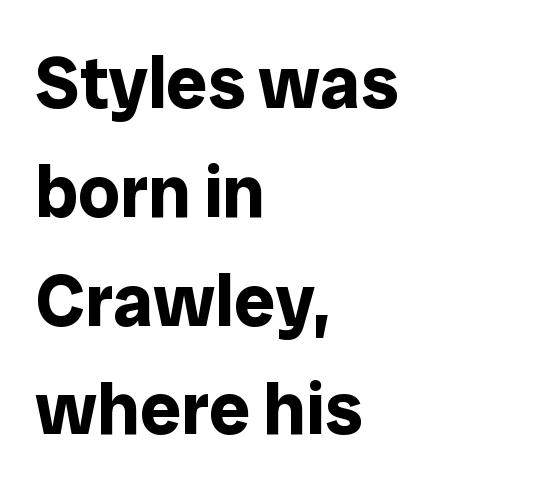
The image shows 73 px bold sans-serif type, upright; set left-aligned, normal line spacing (1.49x), normal letter spacing, not underlined; low stroke contrast and a medium x-height.
